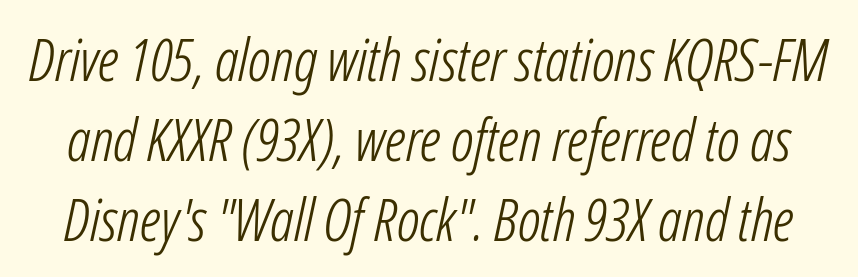
{"italic": "yes", "lean": "right", "slant_degrees": 12, "bold": "no", "weight": "light", "width": "condensed", "stroke_contrast": "low", "x_height": "medium", "monospaced": "no", "underline": "no", "line_spacing": "normal", "line_spacing_ratio": 1.36, "letter_spacing": "normal", "letter_spacing_em": 0.0, "glyph_px": 59}
